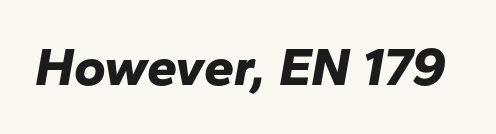
The image shows 54 px bold type, italic (leaning right); set normal letter spacing, not underlined; low stroke contrast and a medium x-height.
